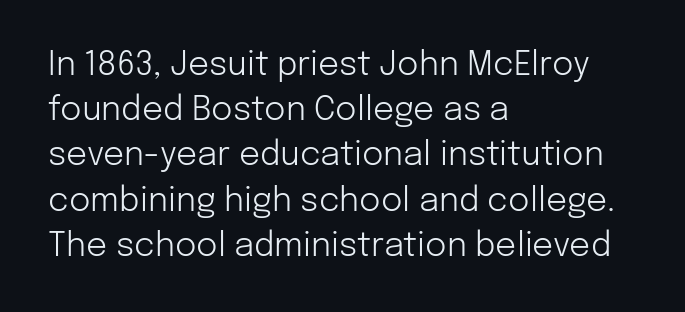
Q: Is the text bold? A: No.
Q: Is the text italic (slanted)? A: No, it is upright.
Q: Is the typeface a serif or a sans-serif typeface? A: Sans-serif.
Q: Is the text underlined? A: No.
Q: How is the paragraph aligned? A: Left-aligned.
Q: Is the spacing between letters normal or unusually wide? A: Normal.
Q: Is the spacing between lines tight, normal or loose? A: Normal.
Q: Width (condensed, normal, or wide)? A: Normal.
Q: Stroke contrast? A: Low.
Q: x-height? A: Medium.
Q: Monospaced? A: No.
